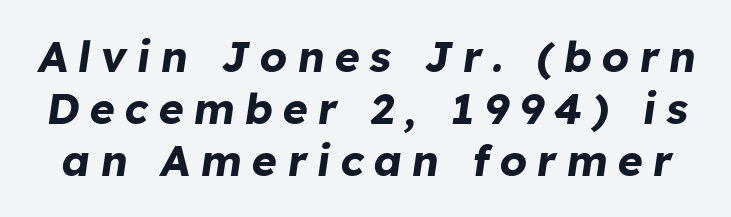
The image shows 43 px bold type, italic (leaning right); set line spacing 1.21x, unusually wide letter spacing (+0.23 em), not underlined; low stroke contrast and a medium x-height.
